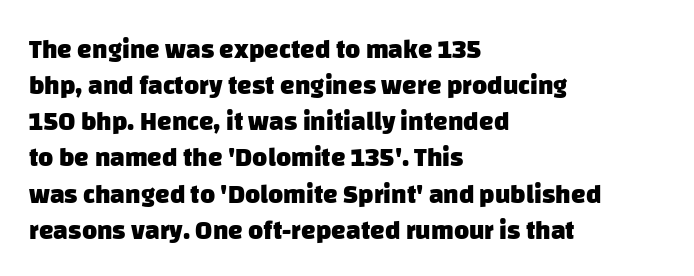
Q: Is the text bold? A: Yes.
Q: Is the text underlined? A: No.
Q: How is the paragraph aligned? A: Left-aligned.
Q: Is the spacing between letters normal or unusually wide? A: Normal.
Q: Is the spacing between lines tight, normal or loose? A: Normal.
